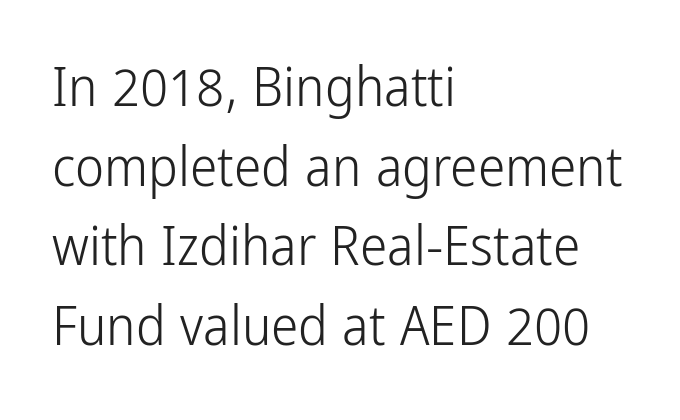
Q: Is the text bold? A: No.
Q: Is the text italic (slanted)? A: No, it is upright.
Q: Is the typeface a serif or a sans-serif typeface? A: Sans-serif.
Q: Is the text underlined? A: No.
Q: How is the paragraph aligned? A: Left-aligned.
Q: Is the spacing between letters normal or unusually wide? A: Normal.
Q: Is the spacing between lines tight, normal or loose? A: Normal.
Q: Width (condensed, normal, or wide)? A: Condensed.
Q: Stroke contrast? A: Low.
Q: x-height? A: Medium.
Q: Monospaced? A: No.
